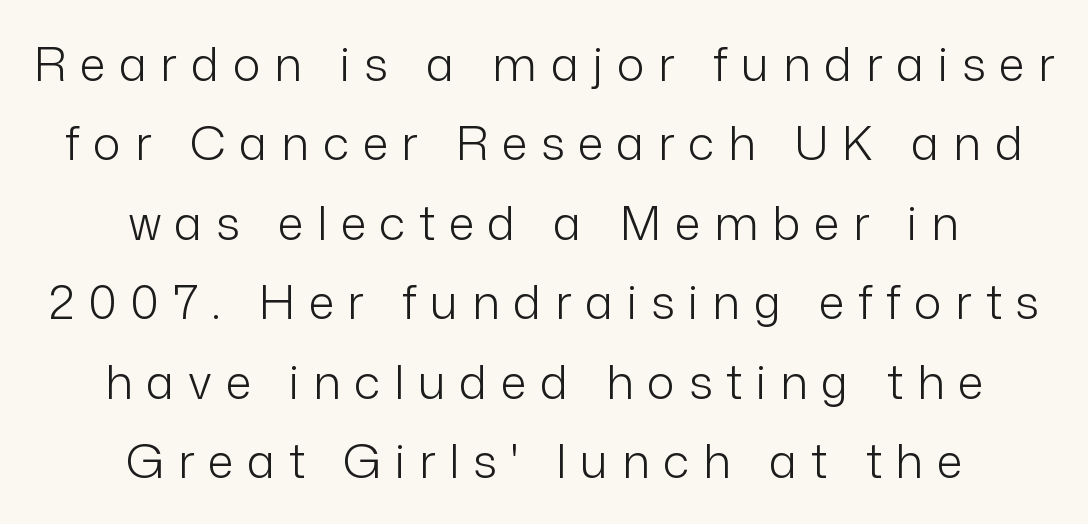
{"serif": "no", "italic": "no", "bold": "no", "weight": "light", "width": "normal", "stroke_contrast": "low", "x_height": "medium", "monospaced": "no", "underline": "no", "align": "center", "line_spacing": "normal", "line_spacing_ratio": 1.69, "letter_spacing": "wide", "letter_spacing_em": 0.29, "glyph_px": 47}
